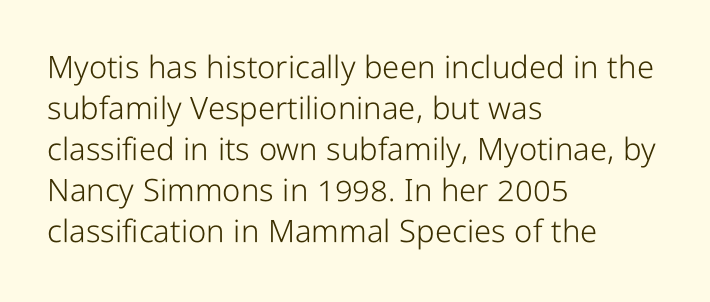
This is sans-serif lettering, the kind often seen on screens and signage. Each line starts at the same left margin while the right side varies. The string is rendered with underlining switched off. The strokes carry an ordinary text weight at most.
